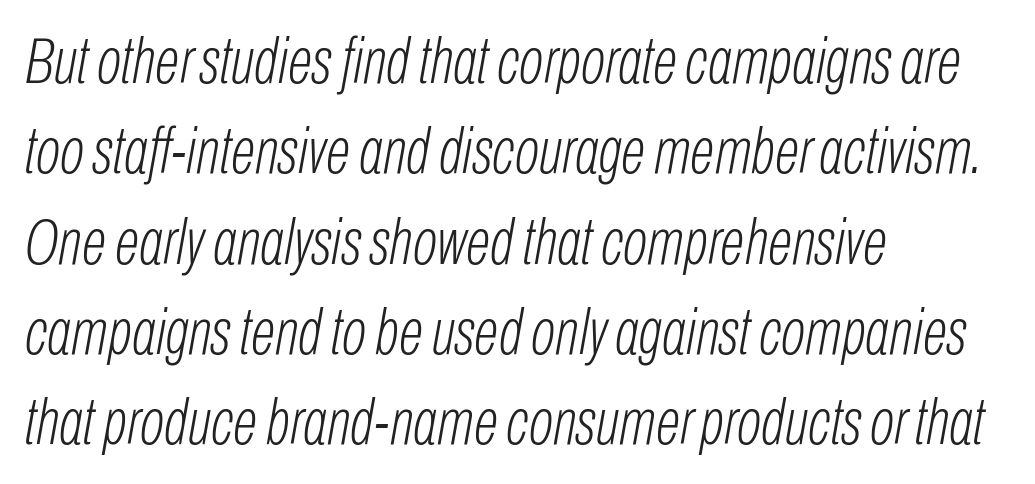
{"italic": "yes", "lean": "right", "slant_degrees": 10, "bold": "no", "weight": "light", "width": "condensed", "stroke_contrast": "low", "x_height": "medium", "monospaced": "no", "underline": "no", "align": "left", "line_spacing": "normal", "line_spacing_ratio": 1.39, "letter_spacing": "normal", "letter_spacing_em": 0.0, "glyph_px": 65}
